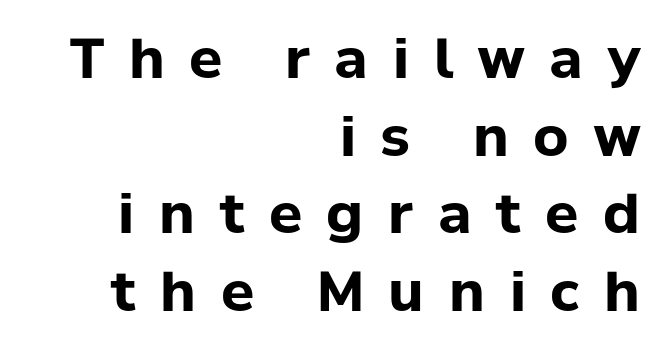
The image shows 55 px bold sans-serif type, upright; set right-aligned, normal line spacing (1.41x), unusually wide letter spacing (+0.45 em), not underlined; low stroke contrast and a medium x-height.
